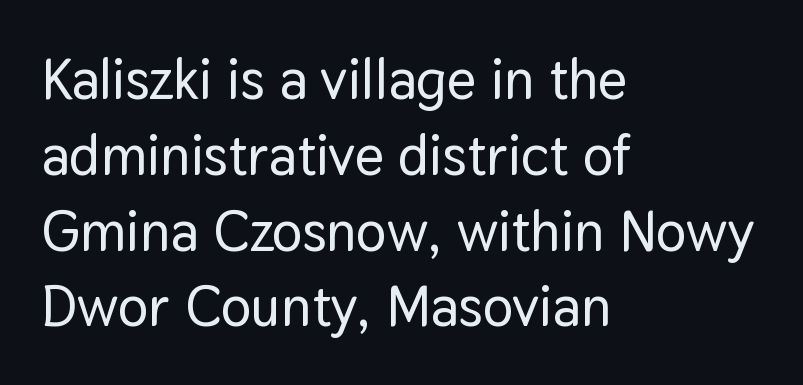
Q: Is the text italic (slanted)? A: No, it is upright.
Q: Is the typeface a serif or a sans-serif typeface? A: Sans-serif.
Q: Is the text underlined? A: No.
Q: How is the paragraph aligned? A: Left-aligned.
Q: Is the spacing between letters normal or unusually wide? A: Normal.
Q: Is the spacing between lines tight, normal or loose? A: Normal.
Q: Width (condensed, normal, or wide)? A: Normal.
Q: Stroke contrast? A: Low.
Q: x-height? A: Medium.
Q: Monospaced? A: No.
